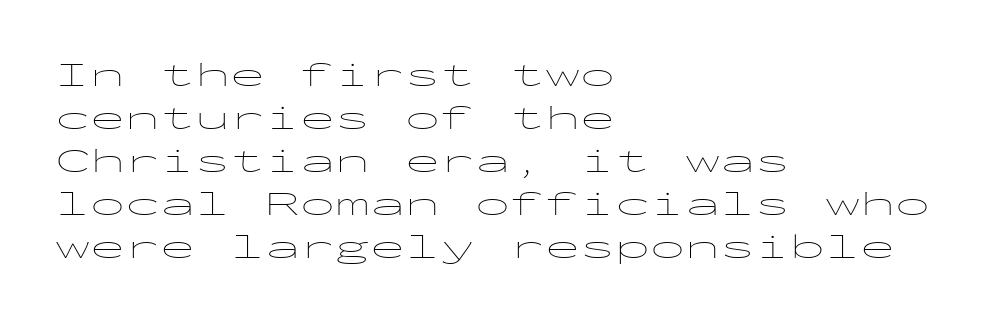
Q: Is the text bold? A: No.
Q: Is the text italic (slanted)? A: No, it is upright.
Q: Is the typeface a serif or a sans-serif typeface? A: Sans-serif.
Q: Is the text underlined? A: No.
Q: How is the paragraph aligned? A: Left-aligned.
Q: Is the spacing between letters normal or unusually wide? A: Normal.
Q: Width (condensed, normal, or wide)? A: Wide.
Q: Stroke contrast? A: Low.
Q: x-height? A: Medium.
Q: Monospaced? A: Yes.
